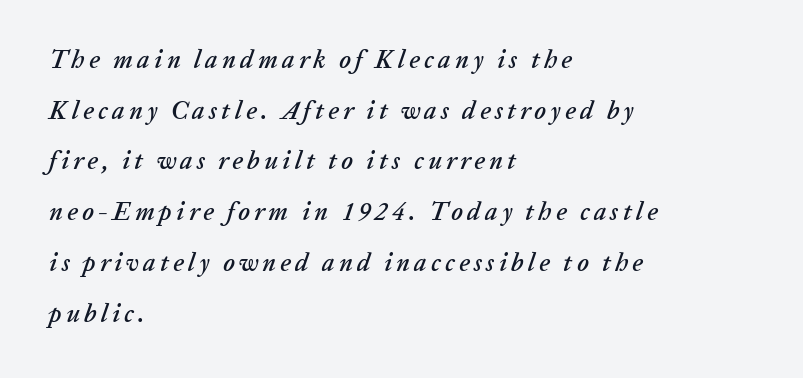
The block of text is sparse from top to bottom, with ample space between rows. The glyphs are unaccompanied by any horizontal stroke below them. Does the lettering tilt? It does — this is italic. Leftover space on each line is placed entirely after the last word.
